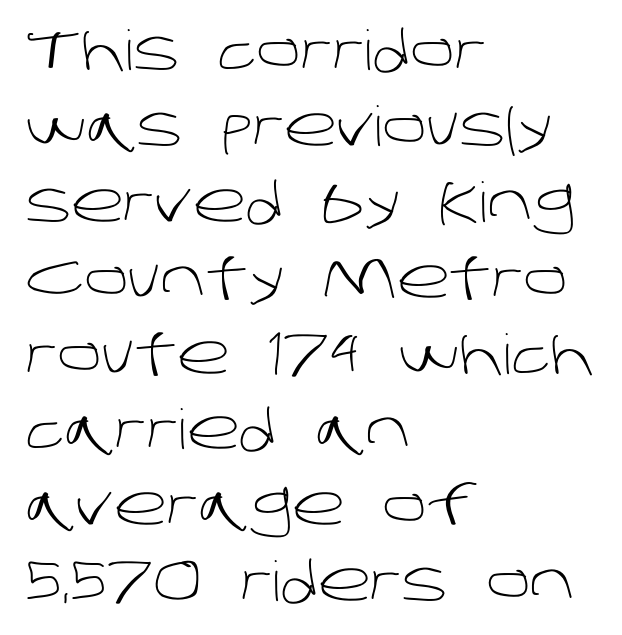
Rule under the text: the space is simply empty. Horizontally, the lines are justified to the leading edge only. Vertical spacing — default. Observe the ordinary spacing: letters are neighbours, not strangers. Unlike a traditional serif, this face leaves its strokes unadorned.
